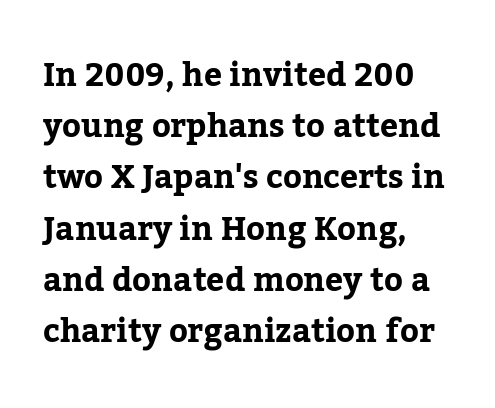
{"serif": "yes", "italic": "no", "bold": "yes", "weight": "bold", "width": "normal", "stroke_contrast": "low", "x_height": "medium", "monospaced": "no", "underline": "no", "align": "left", "line_spacing": "normal", "line_spacing_ratio": 1.6, "letter_spacing": "normal", "letter_spacing_em": 0.0, "glyph_px": 32}
